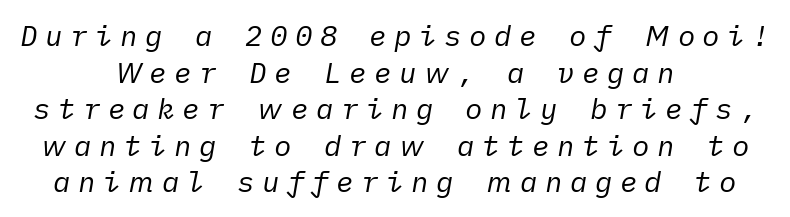
{"italic": "yes", "lean": "right", "slant_degrees": 10, "bold": "no", "weight": "regular", "width": "normal", "stroke_contrast": "low", "x_height": "medium", "underline": "no", "align": "center", "line_spacing": "normal", "line_spacing_ratio": 1.26, "letter_spacing": "wide", "letter_spacing_em": 0.26, "glyph_px": 29}
